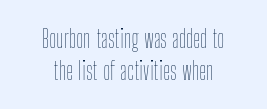
The image shows 25 px text type, upright; set centered, normal line spacing (1.28x), normal letter spacing, not underlined.
